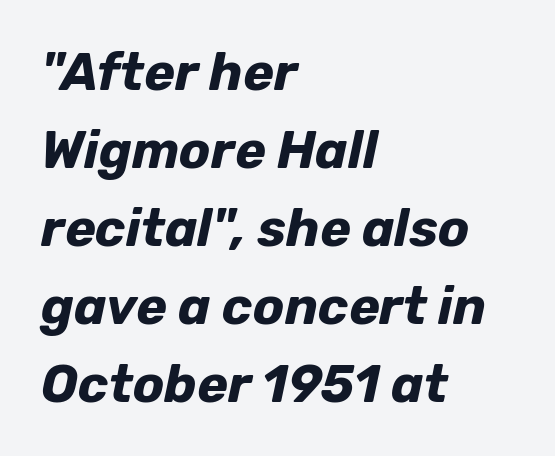
Q: Is the text bold? A: Yes.
Q: Is the text italic (slanted)? A: Yes, it leans right by about 12 degrees.
Q: Is the text underlined? A: No.
Q: How is the paragraph aligned? A: Left-aligned.
Q: Is the spacing between letters normal or unusually wide? A: Normal.
Q: Is the spacing between lines tight, normal or loose? A: Normal.
Q: Width (condensed, normal, or wide)? A: Normal.
Q: Stroke contrast? A: Low.
Q: x-height? A: Medium.
Q: Monospaced? A: No.
